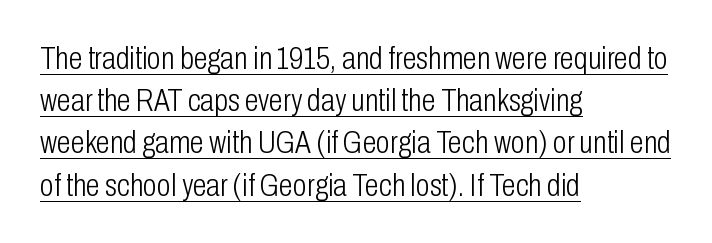
{"serif": "no", "italic": "no", "bold": "no", "weight": "light", "width": "condensed", "stroke_contrast": "low", "x_height": "medium", "monospaced": "no", "underline": "yes", "align": "left", "line_spacing": "normal", "line_spacing_ratio": 1.32, "letter_spacing": "normal", "letter_spacing_em": 0.0, "glyph_px": 32}
